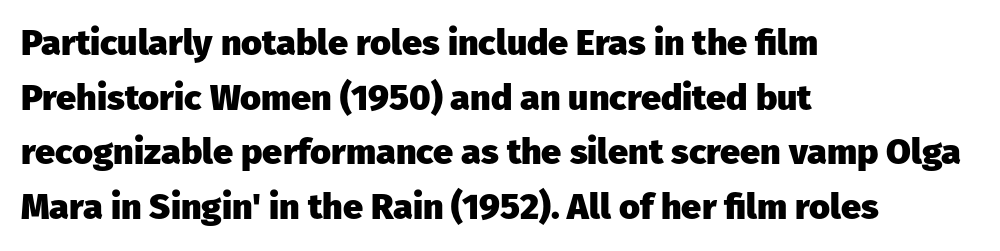
Compared with typical body copy, the letter spacing here is the same. Descender tails drop into unmarked territory. Each letter keeps its own natural width here, so spacing adapts to shape. Every stem runs plumb, perpendicular to the baseline. The leading is moderate, giving the passage an even texture. Its strokes are broad and dark, the hallmark of bold type.
